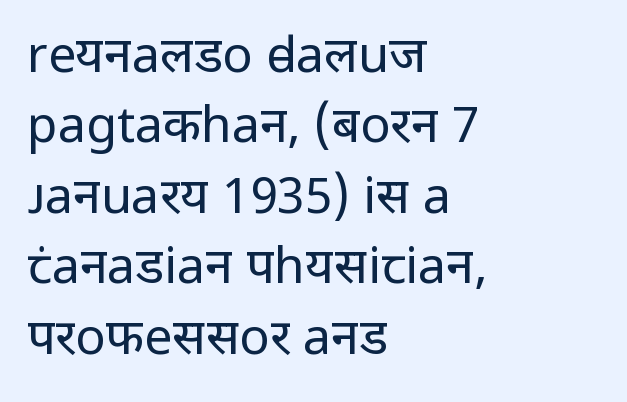
The image shows 50 px regular-weight sans-serif type, upright; set left-aligned, normal line spacing (1.41x), normal letter spacing, not underlined; low stroke contrast and a medium x-height.
